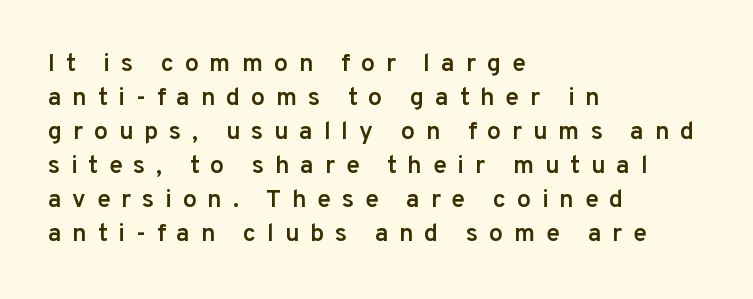
Notice how descenders clear the ascenders below comfortably — that's standard leading. Observe the wide spacing: letters keep a clear distance from each other. A bit beefed up — I'd call it semibold rather than bold. Italic? Not at all — the glyphs are vertical.
